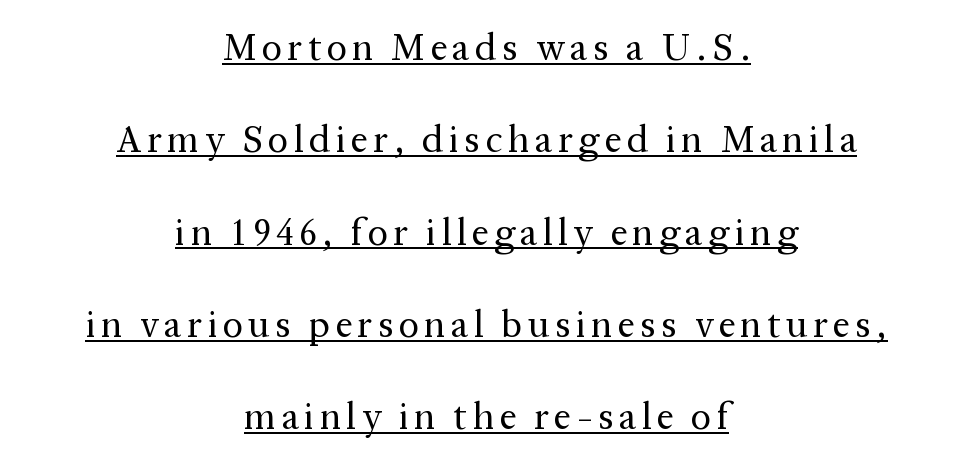
Q: Is the text bold? A: No.
Q: Is the text italic (slanted)? A: No, it is upright.
Q: Is the typeface a serif or a sans-serif typeface? A: Serif.
Q: Is the text underlined? A: Yes.
Q: How is the paragraph aligned? A: Centered.
Q: Is the spacing between lines tight, normal or loose? A: Loose.
Q: Width (condensed, normal, or wide)? A: Normal.
Q: Stroke contrast? A: Medium.
Q: x-height? A: Medium.
Q: Monospaced? A: No.
